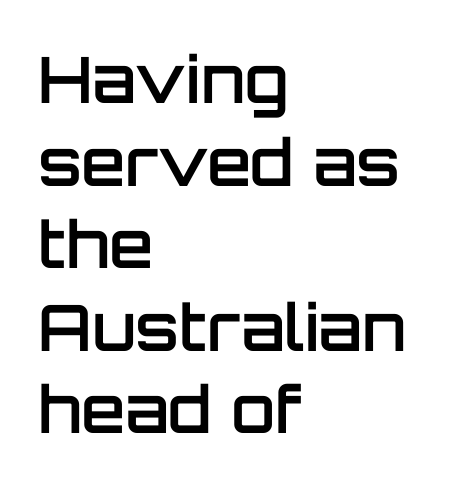
{"serif": "no", "italic": "no", "bold": "semi", "weight": "semibold", "width": "normal", "stroke_contrast": "low", "x_height": "large", "monospaced": "no", "underline": "no", "align": "left", "line_spacing": "normal", "line_spacing_ratio": 1.29, "letter_spacing": "normal", "letter_spacing_em": 0.0, "glyph_px": 64}
